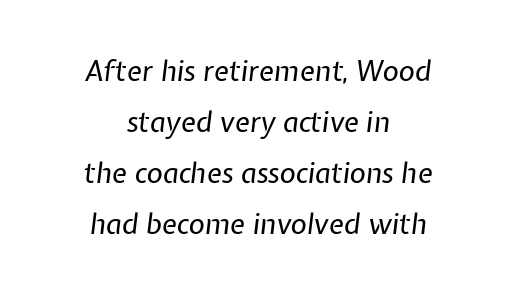
The rendering positions every line midway between the sides. The type is set solid horizontally, with unmodified tracking. The specimen omits any rule beneath the text block's lines. Proportional: the letters do not fall into vertical columns.
